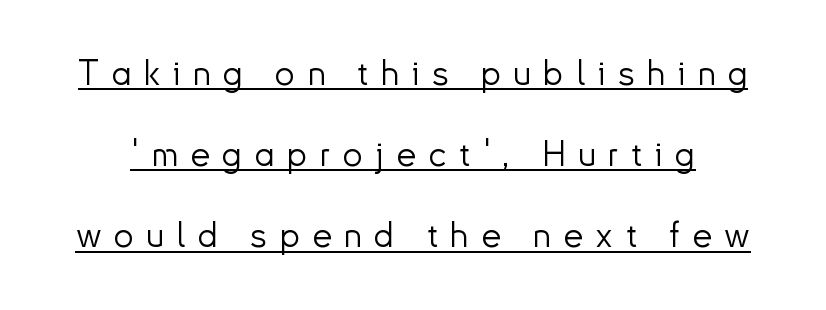
Q: Is the text bold? A: No.
Q: Is the text italic (slanted)? A: No, it is upright.
Q: Is the typeface a serif or a sans-serif typeface? A: Sans-serif.
Q: Is the text underlined? A: Yes.
Q: Is the spacing between letters normal or unusually wide? A: Unusually wide.
Q: Is the spacing between lines tight, normal or loose? A: Loose.
Q: Width (condensed, normal, or wide)? A: Normal.
Q: Stroke contrast? A: Low.
Q: x-height? A: Small.
Q: Monospaced? A: No.
